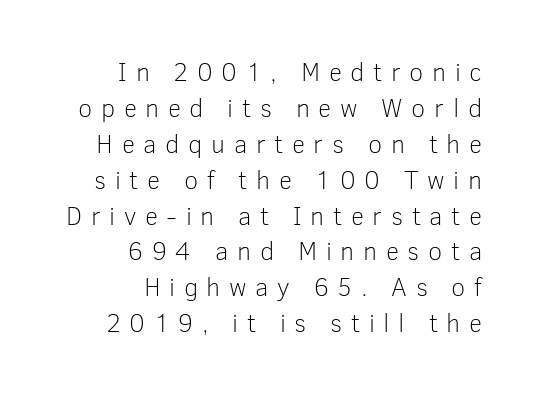
{"italic": "no", "bold": "no", "underline": "no", "align": "right", "line_spacing": "normal", "line_spacing_ratio": 1.38, "letter_spacing": "wide", "letter_spacing_em": 0.33, "glyph_px": 26}
